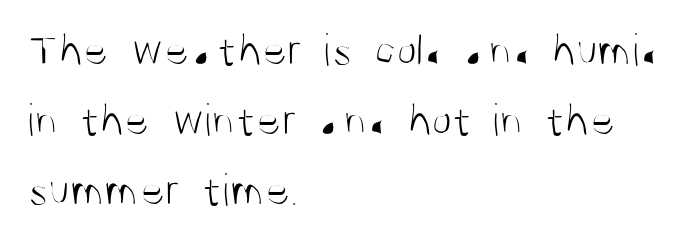
No word sits above an underline. When letters stand straight like this, we call the style roman or upright. The designer left line spacing at the default. These glyphs show unthickened strokes, regular width or finer.
